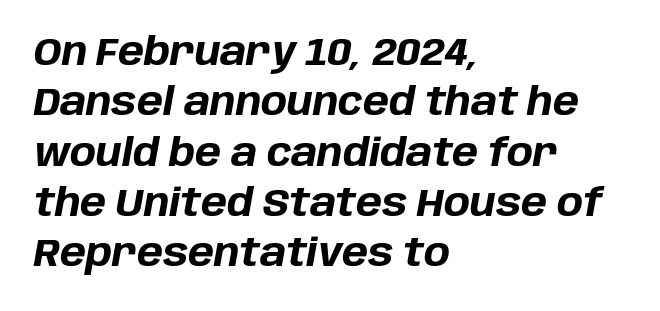
Q: Is the text bold? A: Yes.
Q: Is the text italic (slanted)? A: Yes, it leans right by about 10 degrees.
Q: Is the text underlined? A: No.
Q: How is the paragraph aligned? A: Left-aligned.
Q: Is the spacing between letters normal or unusually wide? A: Normal.
Q: Is the spacing between lines tight, normal or loose? A: Normal.
Q: Width (condensed, normal, or wide)? A: Normal.
Q: Stroke contrast? A: Low.
Q: x-height? A: Large.
Q: Monospaced? A: No.
